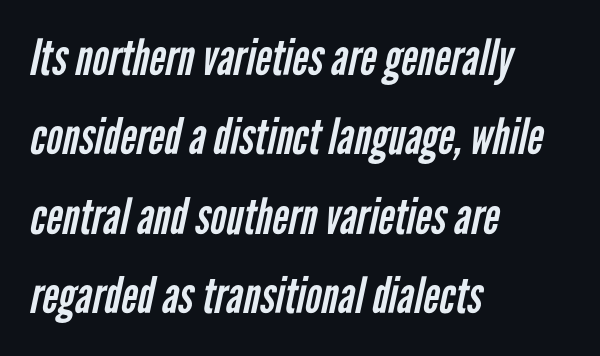
{"serif": "no", "bold": "no", "weight": "regular", "width": "condensed", "stroke_contrast": "low", "x_height": "medium", "monospaced": "no", "underline": "no", "align": "left", "line_spacing": "normal", "line_spacing_ratio": 1.59, "letter_spacing": "normal", "letter_spacing_em": 0.0, "glyph_px": 50}
